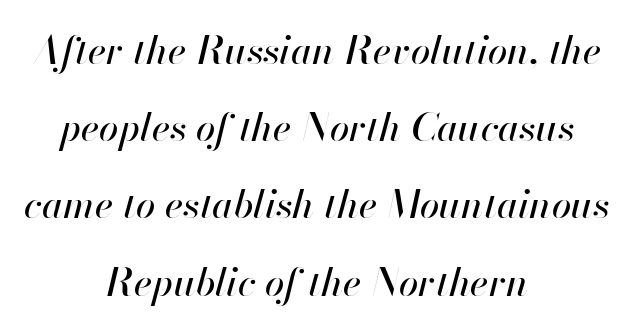
This rendering features lettering with no underline. Is there much room between lines? Yes — plenty of vertical air separates them. You can tell it's italic because the verticals aren't actually vertical. This rendering leaves character spacing at its baseline value. Note the varied advance widths — an 'i' is clearly narrower than an 'm'.
